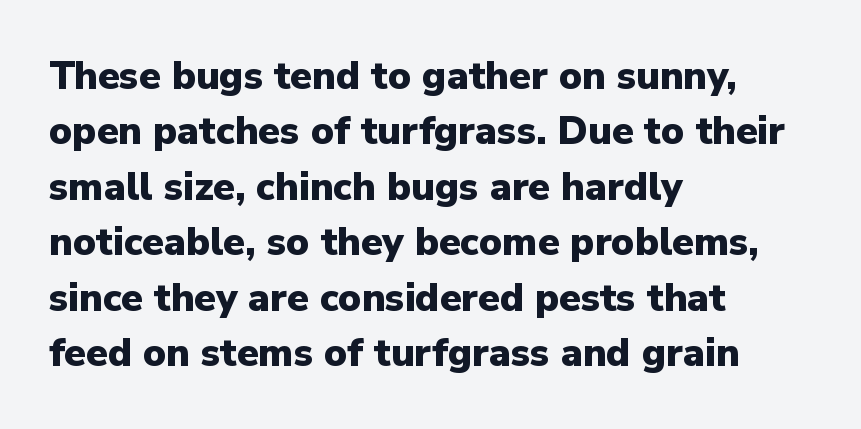
{"serif": "no", "italic": "no", "bold": "yes", "weight": "heavy", "width": "normal", "stroke_contrast": "low", "x_height": "medium", "monospaced": "no", "underline": "no", "align": "left", "line_spacing": "normal", "line_spacing_ratio": 1.42, "letter_spacing": "normal", "letter_spacing_em": 0.0, "glyph_px": 39}
